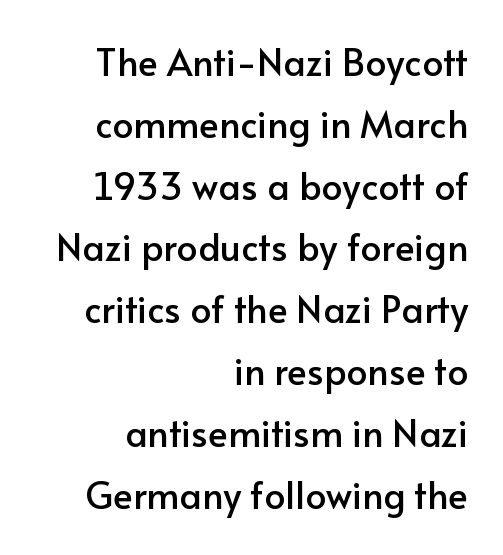
The image shows 37 px sans-serif type, upright; set right-aligned, normal line spacing (1.67x), normal letter spacing, not underlined; low stroke contrast and a small x-height.
